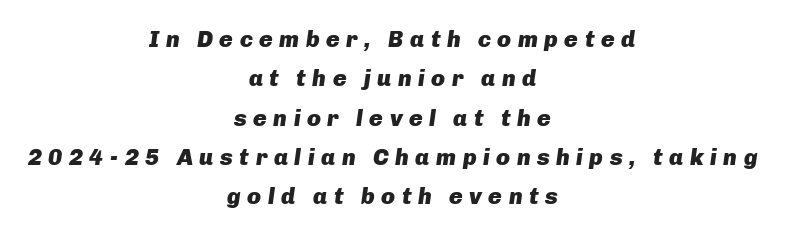
{"italic": "yes", "lean": "right", "slant_degrees": 8, "bold": "yes", "underline": "no", "align": "center", "line_spacing_ratio": 1.71, "letter_spacing": "wide", "letter_spacing_em": 0.28, "glyph_px": 23}
